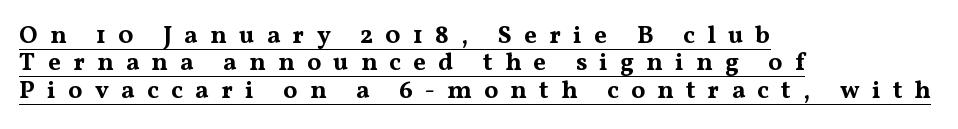
Caption: lettering with a line underneath. Leading is clearly below the norm, producing a dense column. The horizontal fit of the characters is loose and conspicuously gappy. Does the lettering tilt? It doesn't — this is upright.
